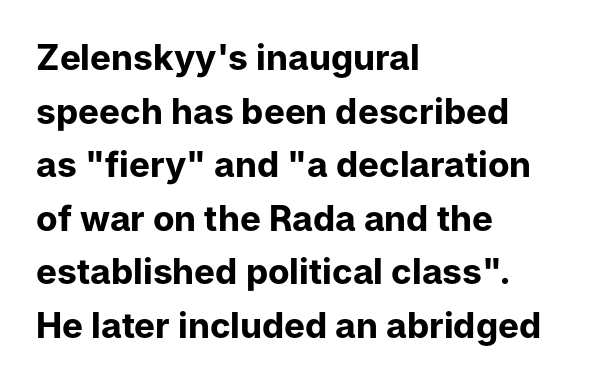
Each new line begins a customary step beneath the previous one. Ordinary non-slanted type is in use. Heavy, bold letterforms. Short and long lines alike share a common starting point at left. Descenders are the only things crossing below the line.
